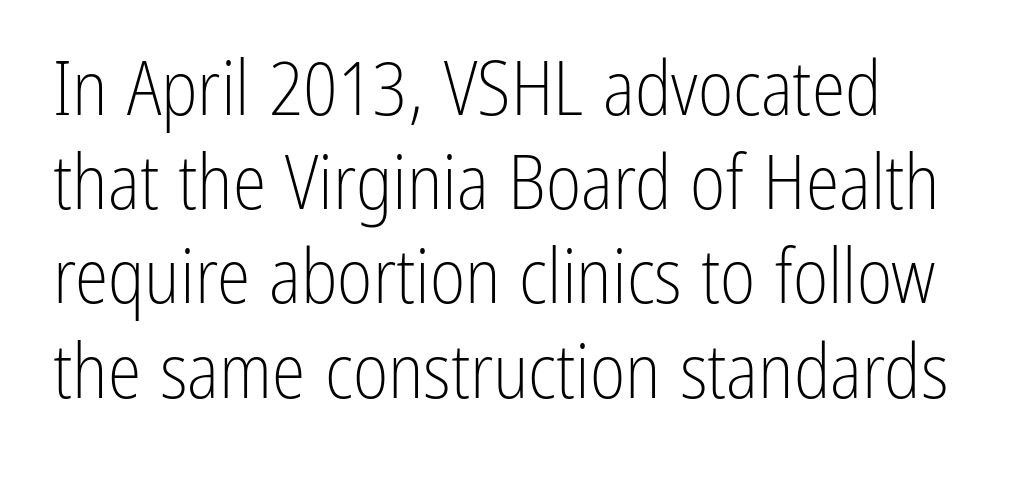
{"serif": "no", "italic": "no", "bold": "no", "weight": "light", "width": "condensed", "stroke_contrast": "low", "x_height": "medium", "monospaced": "no", "underline": "no", "line_spacing_ratio": 1.24, "letter_spacing": "normal", "letter_spacing_em": 0.0, "glyph_px": 76}
